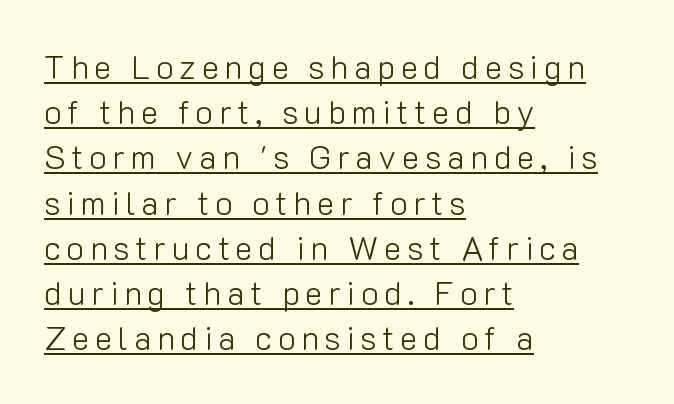
Q: Is the text bold? A: No.
Q: Is the text italic (slanted)? A: No, it is upright.
Q: Is the typeface a serif or a sans-serif typeface? A: Sans-serif.
Q: Is the text underlined? A: Yes.
Q: How is the paragraph aligned? A: Left-aligned.
Q: Is the spacing between lines tight, normal or loose? A: Normal.
Q: Width (condensed, normal, or wide)? A: Normal.
Q: Stroke contrast? A: Low.
Q: x-height? A: Medium.
Q: Monospaced? A: No.
